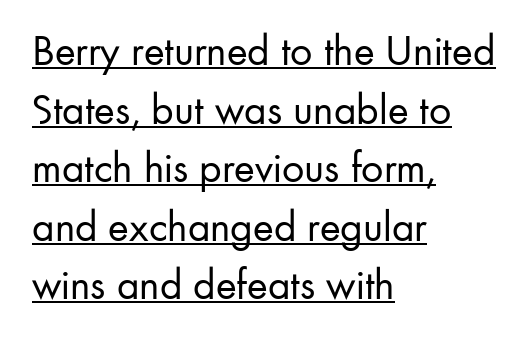
{"serif": "no", "italic": "no", "bold": "no", "weight": "regular", "width": "normal", "stroke_contrast": "low", "x_height": "small", "monospaced": "no", "underline": "yes", "align": "left", "line_spacing": "normal", "line_spacing_ratio": 1.33, "letter_spacing": "normal", "letter_spacing_em": 0.0, "glyph_px": 44}
